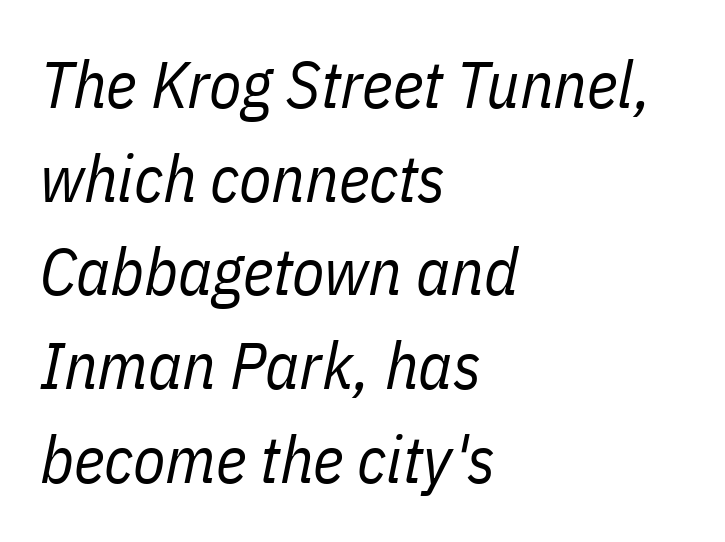
The image shows 66 px regular-weight, condensed type, italic (leaning right); set left-aligned, normal line spacing (1.42x), normal letter spacing, not underlined; low stroke contrast and a medium x-height.
